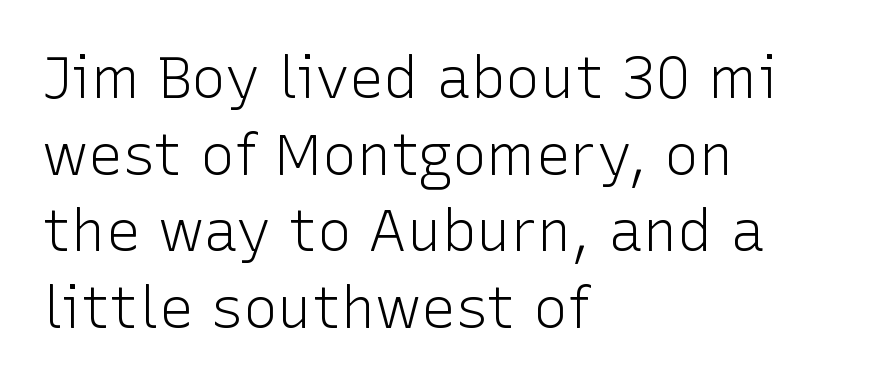
Serif or sans? Sans — the stroke terminals are bare. Ascenders rise straight up at ninety degrees. Standard letterfit; no display-style spreading of the glyphs. This sample has the flowing, uneven cadence of proportional lettering. The strip under each line holds only bare page. Layout note: lines flush left.
